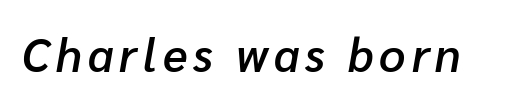
Q: Is the text bold? A: Semi-bold.
Q: Is the text italic (slanted)? A: Yes, it leans right by about 10 degrees.
Q: Is the text underlined? A: No.
Q: Width (condensed, normal, or wide)? A: Normal.
Q: Stroke contrast? A: Low.
Q: x-height? A: Medium.
Q: Monospaced? A: No.
